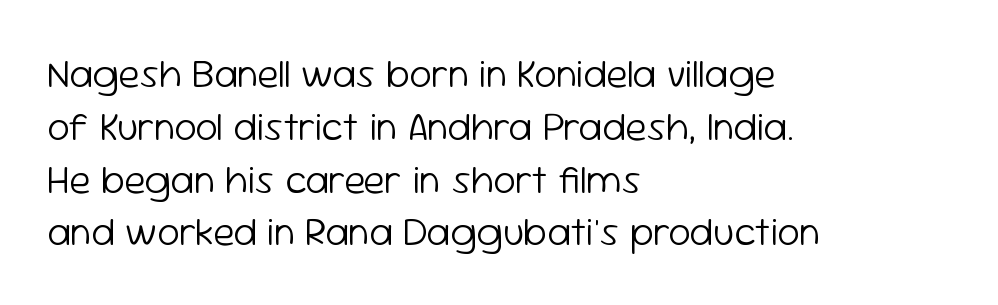
{"serif": "no", "italic": "no", "bold": "no", "weight": "light", "width": "normal", "stroke_contrast": "low", "x_height": "medium", "monospaced": "no", "underline": "no", "align": "left", "line_spacing": "normal", "line_spacing_ratio": 1.32, "letter_spacing": "normal", "letter_spacing_em": 0.0, "glyph_px": 40}
